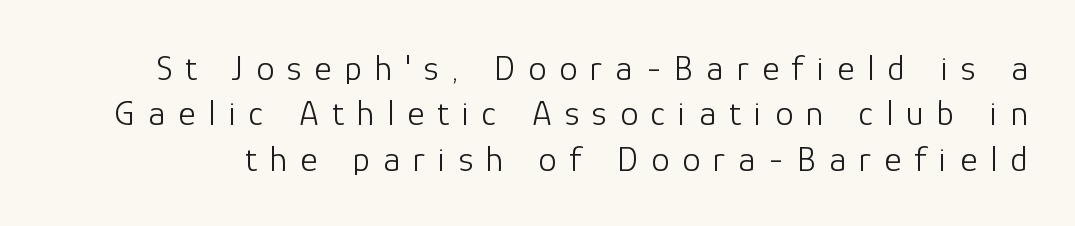
{"serif": "no", "italic": "no", "bold": "no", "weight": "light", "width": "normal", "stroke_contrast": "low", "x_height": "medium", "monospaced": "no", "underline": "no", "line_spacing": "normal", "line_spacing_ratio": 1.26, "letter_spacing": "wide", "letter_spacing_em": 0.37, "glyph_px": 36}
